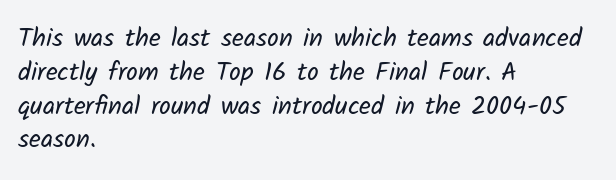
Q: Is the text bold? A: No.
Q: Is the text underlined? A: No.
Q: How is the paragraph aligned? A: Left-aligned.
Q: Is the spacing between letters normal or unusually wide? A: Normal.
Q: Is the spacing between lines tight, normal or loose? A: Normal.
